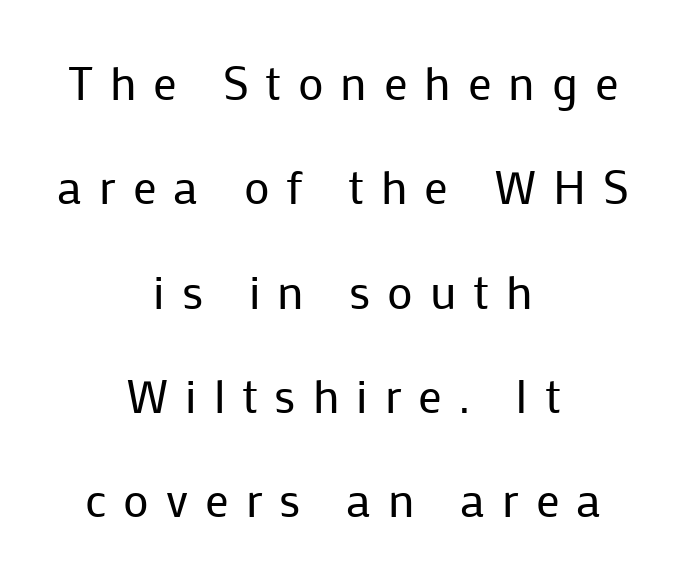
A typesetter would call this heavily tracked-out type. Do the letters lean? They stand straight. Is the stroke heavy? The answer is a plain regular-or-lighter. A great deal of white space separates one row of letters from the next. Is this a fixed-width face? No — the glyphs have proportional, varying widths. The font family rendered here belongs to the sans-serif group.
